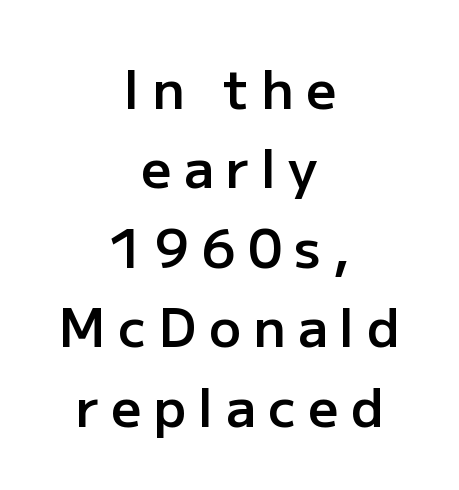
The image shows 53 px semibold sans-serif type, upright; set centered, normal line spacing (1.5x), unusually wide letter spacing (+0.23 em), not underlined; low stroke contrast and a medium x-height.
